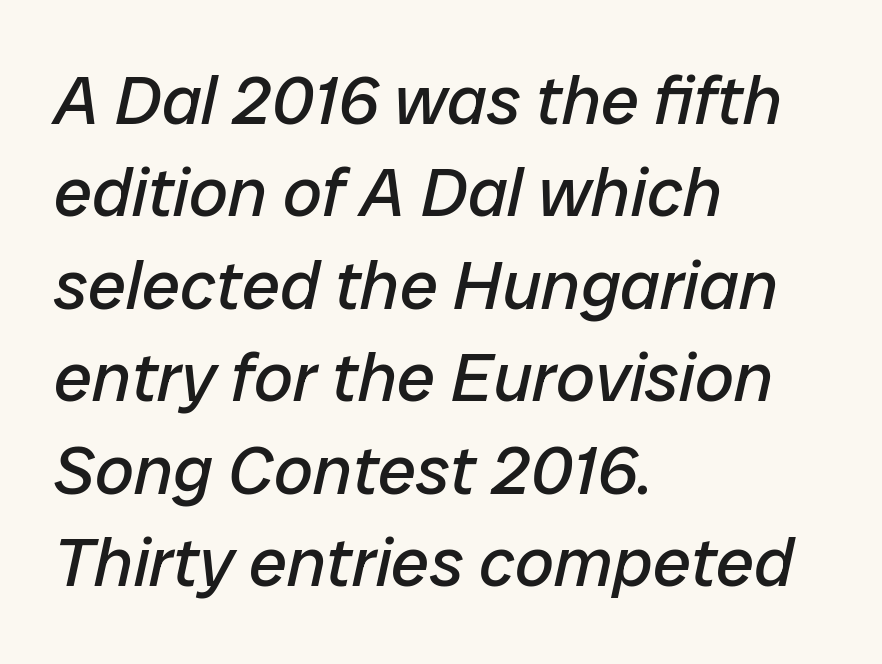
Decoration check: the copy has no underline. Reading down the column, the eye jumps a familiar distance to each next line. The typography opts for an oblique posture over an upright one. Vertical stems look standard width or narrower in stroke.
